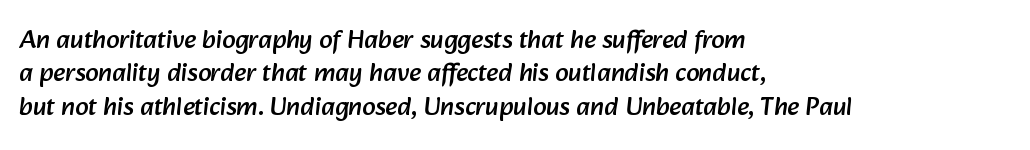
The image shows 26 px text type; set left-aligned, normal line spacing (1.28x), normal letter spacing, not underlined.
